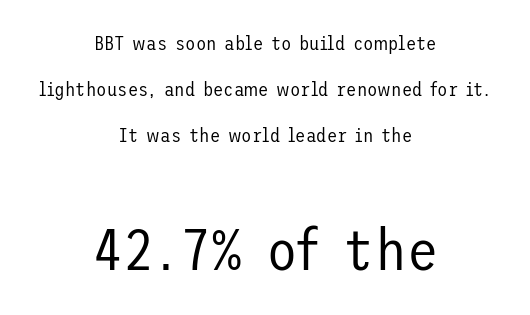
Q: Is the text bold? A: No.
Q: Is the text italic (slanted)? A: No, it is upright.
Q: Is the typeface a serif or a sans-serif typeface? A: Sans-serif.
Q: Is the text underlined? A: No.
Q: How is the paragraph aligned? A: Centered.
Q: Is the spacing between letters normal or unusually wide? A: Normal.
Q: Is the spacing between lines tight, normal or loose? A: Loose.
Q: Which block of text is set in a larger size, the first (top) or the second (bottom)? A: The second (bottom) one.
Q: Width (condensed, normal, or wide)? A: Normal.
Q: Stroke contrast? A: Low.
Q: x-height? A: Medium.
